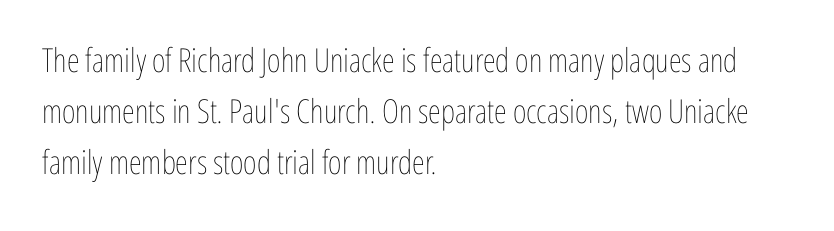
The passage shown is not bold in any degree. Lines of text with bare space underneath. Line beginnings align vertically; line endings do not. This rendering leaves character spacing at its baseline value. Whoever set this chose a conventional vertical rhythm.
